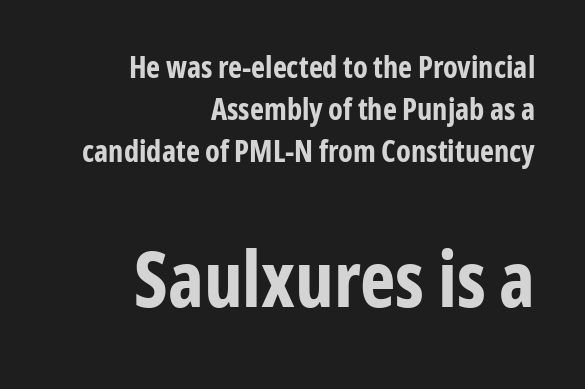
{"serif": "no", "italic": "no", "bold": "yes", "weight": "bold", "width": "condensed", "stroke_contrast": "low", "x_height": "medium", "monospaced": "no", "underline": "no", "align": "right", "line_spacing": "normal", "line_spacing_ratio": 1.4, "letter_spacing": "normal", "letter_spacing_em": 0.0, "larger_block": "second", "size_ratio": 2.53, "glyph_px": 76}
